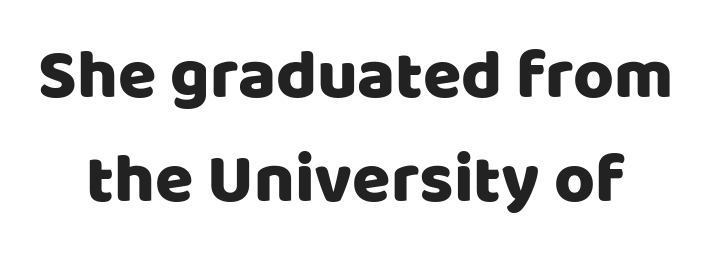
The image shows 70 px sans-serif type, upright; set normal line spacing (1.48x), normal letter spacing, not underlined; low stroke contrast and a large x-height.
